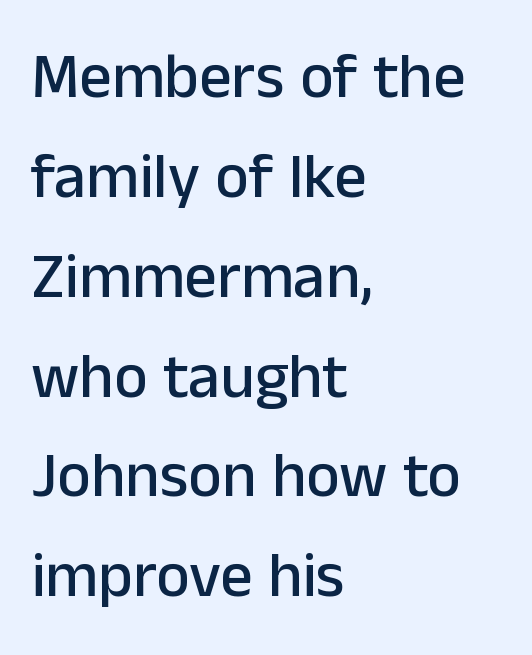
The image shows 64 px sans-serif type, upright; set left-aligned, normal line spacing (1.56x), normal letter spacing, not underlined; low stroke contrast and a medium x-height.
